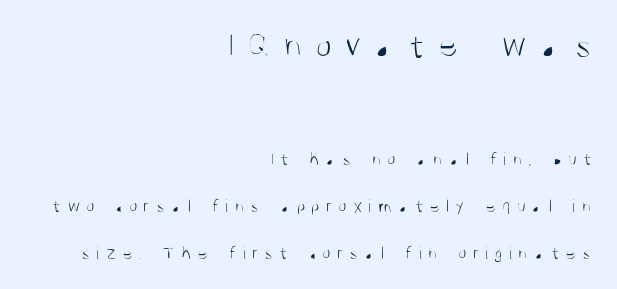
{"serif": "no", "italic": "no", "bold": "no", "weight": "light", "width": "condensed", "stroke_contrast": "medium", "x_height": "large", "monospaced": "no", "underline": "no", "align": "right", "line_spacing": "loose", "line_spacing_ratio": 2.45, "letter_spacing": "wide", "letter_spacing_em": 0.33, "larger_block": "first", "size_ratio": 2.0, "glyph_px": 38}
